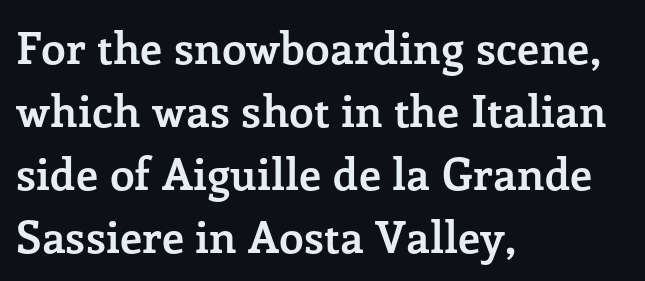
The image shows 44 px semibold serif type, upright; set left-aligned, normal line spacing (1.43x), normal letter spacing, not underlined; low stroke contrast and a medium x-height.
